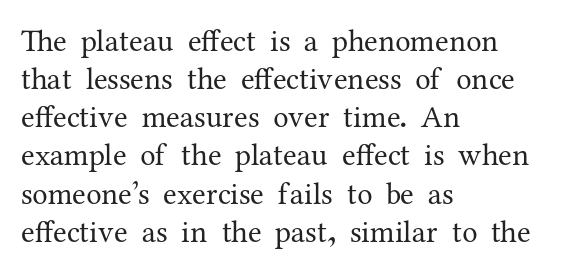
The image shows 31 px regular-weight serif type, upright; set left-aligned, line spacing 1.23x, normal letter spacing, not underlined; medium stroke contrast and a medium x-height.
